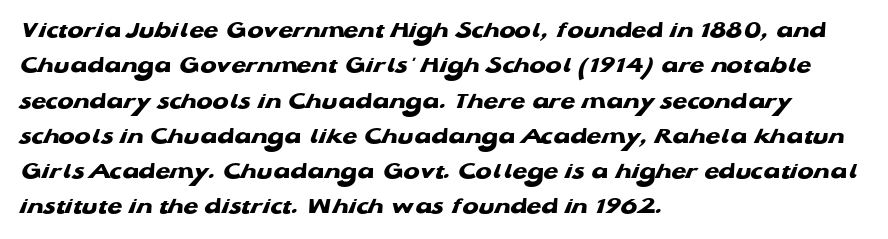
{"bold": "yes", "underline": "no", "align": "left", "line_spacing": "normal", "line_spacing_ratio": 1.47, "letter_spacing": "normal", "letter_spacing_em": 0.0, "glyph_px": 24}
